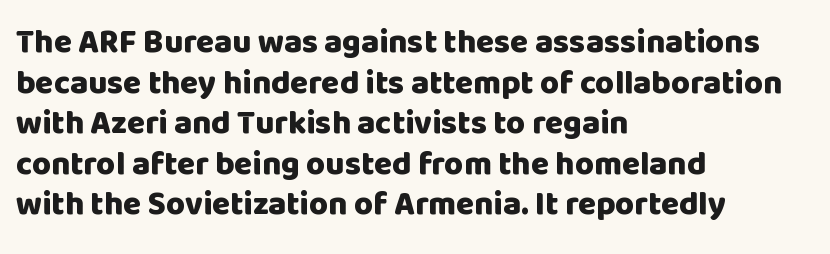
Q: Is the text bold? A: Yes.
Q: Is the text italic (slanted)? A: No, it is upright.
Q: Is the typeface a serif or a sans-serif typeface? A: Sans-serif.
Q: Is the text underlined? A: No.
Q: How is the paragraph aligned? A: Left-aligned.
Q: Is the spacing between letters normal or unusually wide? A: Normal.
Q: Width (condensed, normal, or wide)? A: Normal.
Q: Stroke contrast? A: Low.
Q: x-height? A: Large.
Q: Monospaced? A: No.
